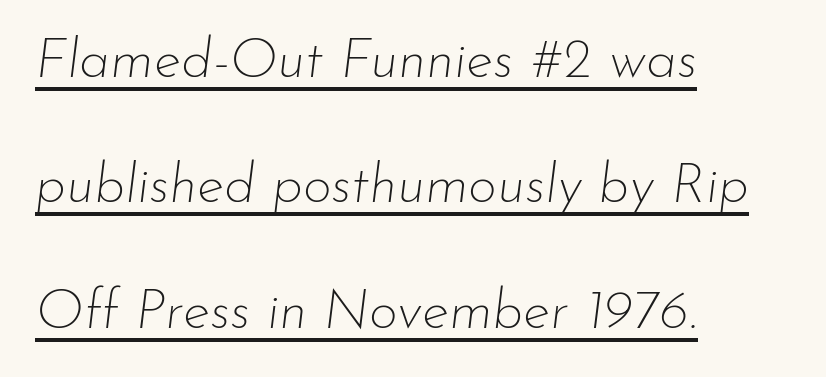
The image shows 56 px thin type, italic (leaning right); set left-aligned, loose line spacing (2.24x), normal letter spacing, underlined; low stroke contrast and a small x-height.
